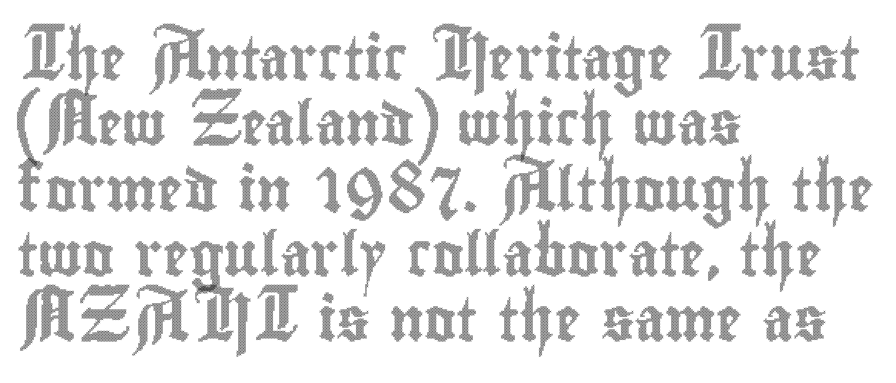
{"italic": "no", "width": "condensed", "x_height": "small", "monospaced": "no", "underline": "no", "align": "left", "line_spacing": "normal", "line_spacing_ratio": 1.52, "letter_spacing": "normal", "letter_spacing_em": 0.0, "glyph_px": 43}
